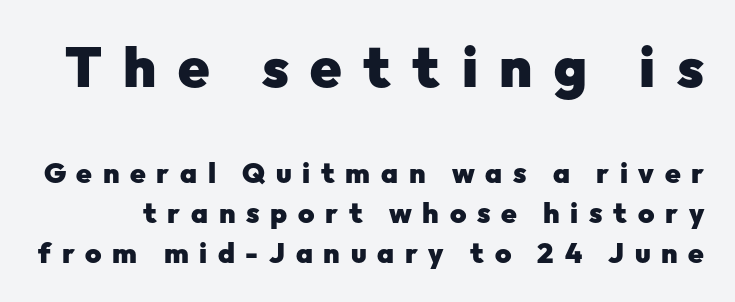
{"serif": "no", "italic": "no", "bold": "yes", "weight": "heavy", "width": "normal", "stroke_contrast": "low", "x_height": "medium", "monospaced": "no", "underline": "no", "line_spacing": "normal", "line_spacing_ratio": 1.42, "letter_spacing": "wide", "letter_spacing_em": 0.38, "larger_block": "first", "size_ratio": 2.0, "glyph_px": 56}
